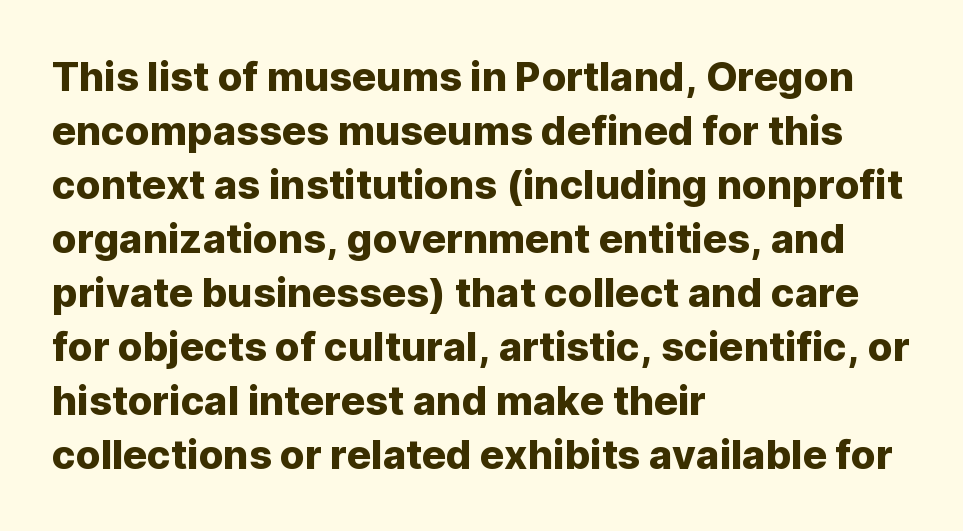
The image shows 40 px sans-serif type, upright; set left-aligned, normal line spacing (1.35x), normal letter spacing, not underlined; low stroke contrast and a medium x-height.
